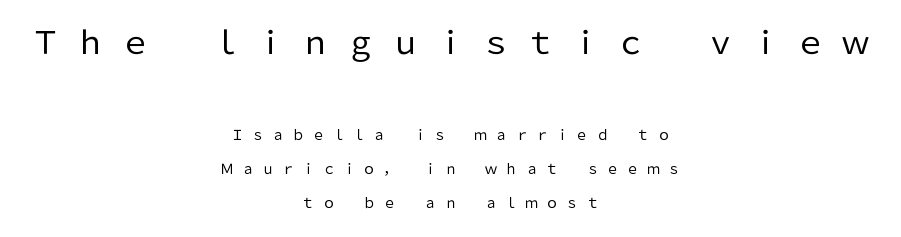
The image shows 31 px regular-weight sans-serif type, upright; set centered, loose line spacing (2.45x), unusually wide letter spacing (+0.45 em), not underlined; the first (top) block is 2.21x larger; low stroke contrast and a medium x-height.
